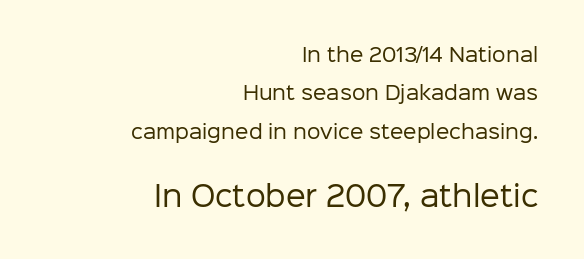
Q: Is the text bold? A: No.
Q: Is the text italic (slanted)? A: No, it is upright.
Q: Is the typeface a serif or a sans-serif typeface? A: Sans-serif.
Q: Is the text underlined? A: No.
Q: How is the paragraph aligned? A: Right-aligned.
Q: Is the spacing between letters normal or unusually wide? A: Normal.
Q: Is the spacing between lines tight, normal or loose? A: Loose.
Q: Which block of text is set in a larger size, the first (top) or the second (bottom)? A: The second (bottom) one.
Q: Width (condensed, normal, or wide)? A: Normal.
Q: Stroke contrast? A: Low.
Q: x-height? A: Medium.
Q: Monospaced? A: No.
